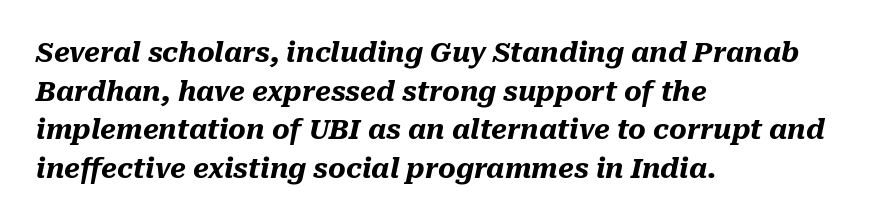
The image shows 27 px bold type, italic (leaning right); set left-aligned, normal line spacing (1.43x), normal letter spacing, not underlined.
